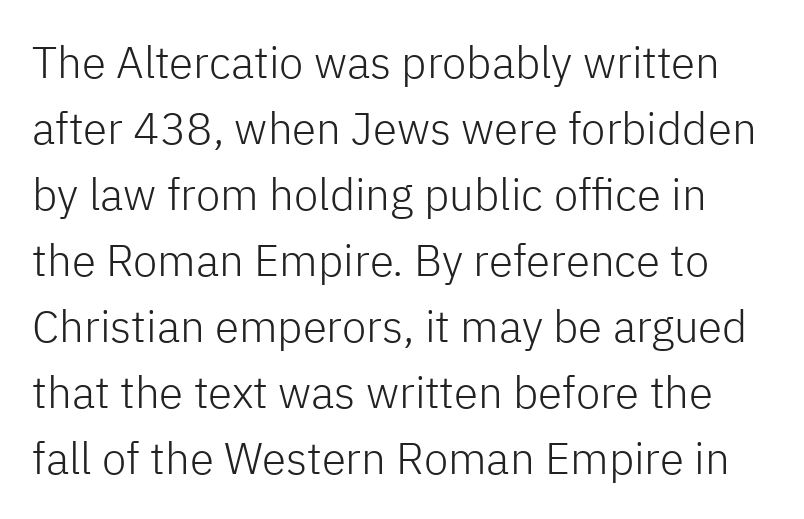
Q: Is the text bold? A: No.
Q: Is the text italic (slanted)? A: No, it is upright.
Q: Is the typeface a serif or a sans-serif typeface? A: Sans-serif.
Q: Is the text underlined? A: No.
Q: Is the spacing between letters normal or unusually wide? A: Normal.
Q: Is the spacing between lines tight, normal or loose? A: Normal.
Q: Width (condensed, normal, or wide)? A: Normal.
Q: Stroke contrast? A: Low.
Q: x-height? A: Medium.
Q: Monospaced? A: No.
